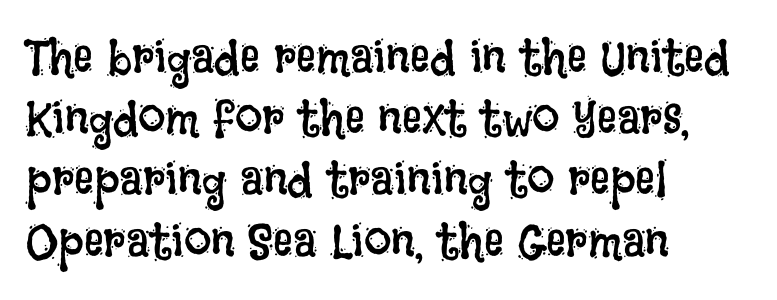
Quick note: interline space is typical. The font is comparable to plain body text, perhaps lighter. Every stem runs plumb, perpendicular to the baseline. These lines are set flush left with a ragged right edge.
